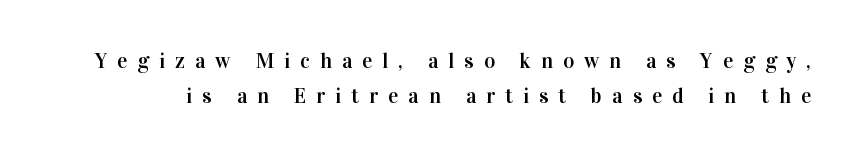
A bare baseline throughout the passage. The rendering inserts visible extra space after every character. Rendered with straight, roman letterforms. If you measured baseline to baseline, you'd find a middling distance.
